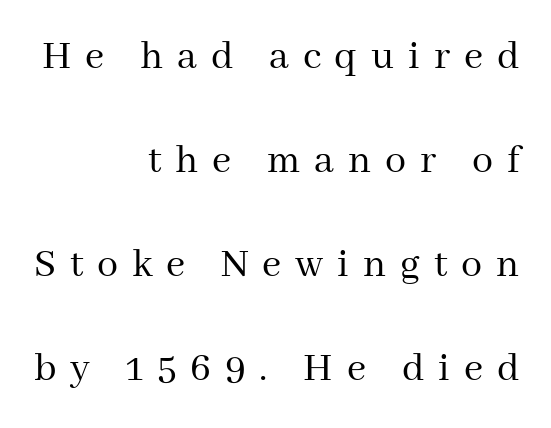
{"serif": "yes", "italic": "no", "bold": "no", "weight": "regular", "width": "normal", "stroke_contrast": "medium", "x_height": "medium", "monospaced": "no", "underline": "no", "align": "right", "line_spacing": "loose", "line_spacing_ratio": 2.48, "letter_spacing": "wide", "letter_spacing_em": 0.33, "glyph_px": 42}
